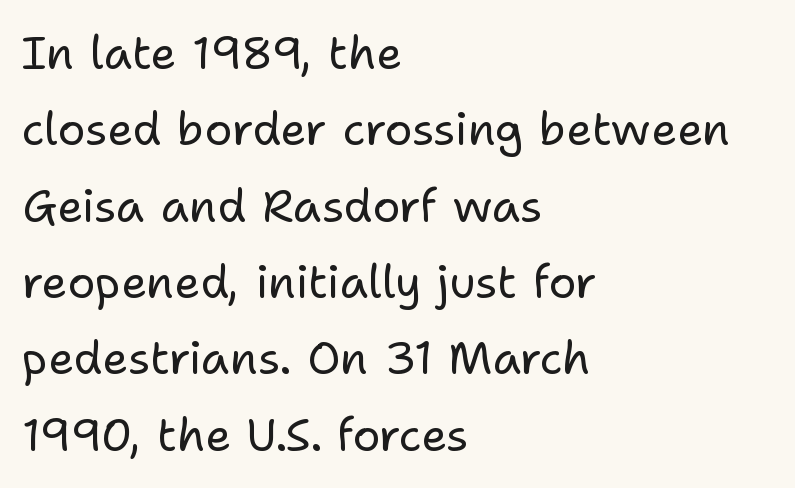
{"serif": "no", "italic": "no", "bold": "no", "weight": "regular", "width": "normal", "stroke_contrast": "low", "x_height": "medium", "monospaced": "no", "underline": "no", "align": "left", "line_spacing": "normal", "line_spacing_ratio": 1.66, "letter_spacing": "normal", "letter_spacing_em": 0.0, "glyph_px": 46}
